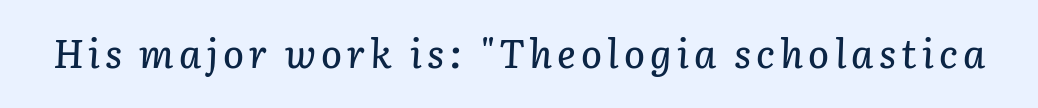
Q: Is the text italic (slanted)? A: Yes, it leans right by about 3 degrees.
Q: Is the text underlined? A: No.
Q: Width (condensed, normal, or wide)? A: Normal.
Q: Stroke contrast? A: Low.
Q: x-height? A: Medium.
Q: Monospaced? A: No.
